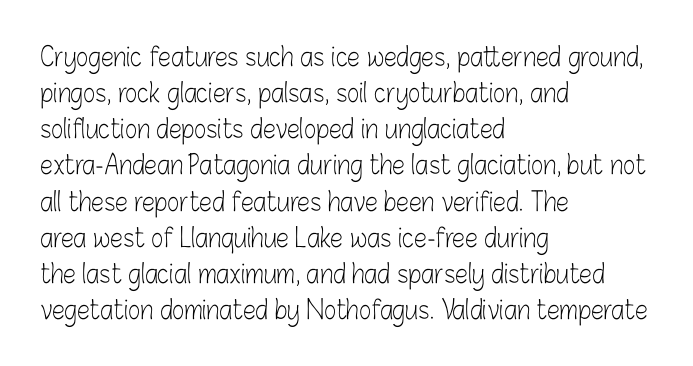
The image shows 26 px text type, upright; set left-aligned, normal line spacing (1.39x), normal letter spacing, not underlined.
